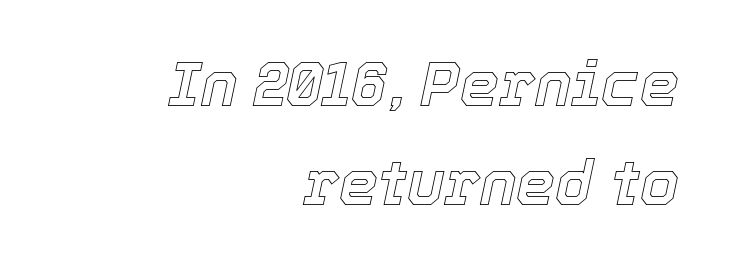
Q: Is the text italic (slanted)? A: Yes, it leans right by about 12 degrees.
Q: Is the text underlined? A: No.
Q: How is the paragraph aligned? A: Right-aligned.
Q: Is the spacing between letters normal or unusually wide? A: Normal.
Q: Is the spacing between lines tight, normal or loose? A: Normal.
Q: Width (condensed, normal, or wide)? A: Normal.
Q: x-height? A: Medium.
Q: Monospaced? A: No.
